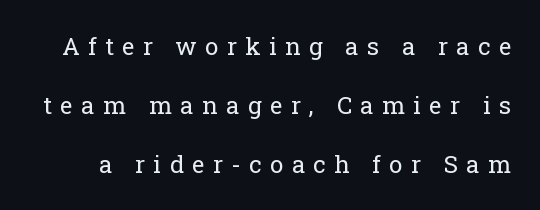
The image shows 24 px text type, upright; set loose line spacing (2.46x), unusually wide letter spacing (+0.35 em), not underlined.
